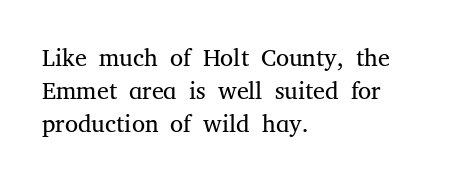
Q: Is the text bold? A: No.
Q: Is the text italic (slanted)? A: No, it is upright.
Q: Is the text underlined? A: No.
Q: How is the paragraph aligned? A: Left-aligned.
Q: Is the spacing between letters normal or unusually wide? A: Normal.
Q: Is the spacing between lines tight, normal or loose? A: Normal.
